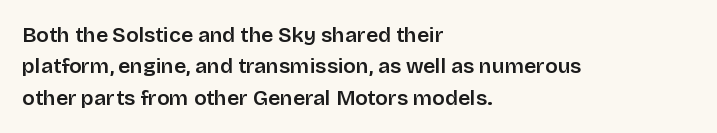
Q: Is the text italic (slanted)? A: No, it is upright.
Q: Is the text underlined? A: No.
Q: How is the paragraph aligned? A: Left-aligned.
Q: Is the spacing between letters normal or unusually wide? A: Normal.
Q: Is the spacing between lines tight, normal or loose? A: Normal.
